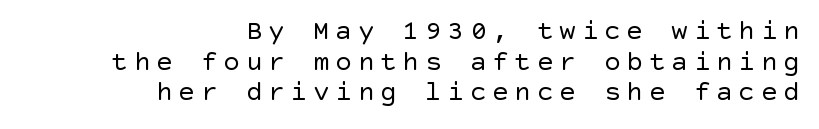
Style check: upright. This sample uses a sans-serif face. The letters look calm and open, with moderate or lighter stems. The rendering uses a small line-height, squeezing the rows.
